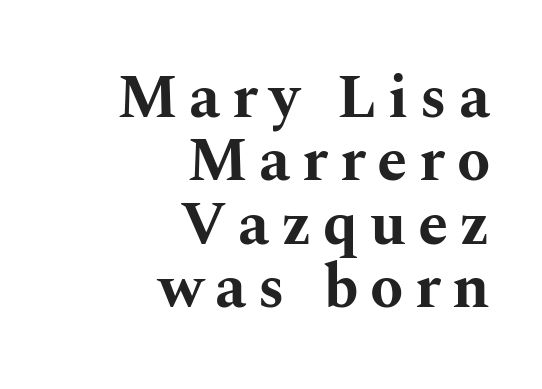
{"serif": "yes", "italic": "no", "bold": "yes", "weight": "bold", "width": "wide", "stroke_contrast": "medium", "x_height": "medium", "monospaced": "no", "underline": "no", "align": "right", "line_spacing": "tight", "line_spacing_ratio": 1.04, "glyph_px": 61}
